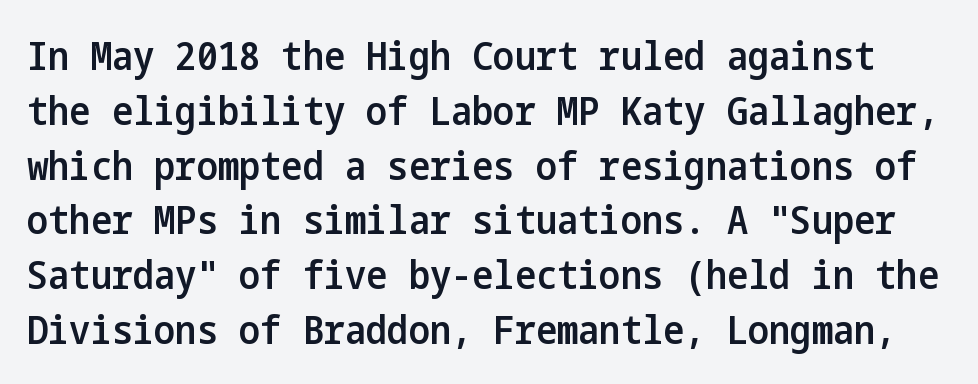
The passage shown is not underscored anywhere. Vertical strokes here are truly vertical. What weight is shown? A semibold, between regular and bold. Nothing sits at the stroke ends, so this counts as sans-serif. Leading: standard. Spacing between characters is what you'd get straight out of the box.
